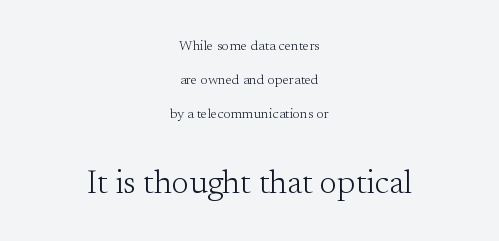
The image shows 33 px light serif type, upright; set centered, loose line spacing (2.44x), normal letter spacing, not underlined; the second (bottom) block is 2.36x larger; medium stroke contrast and a small x-height.
